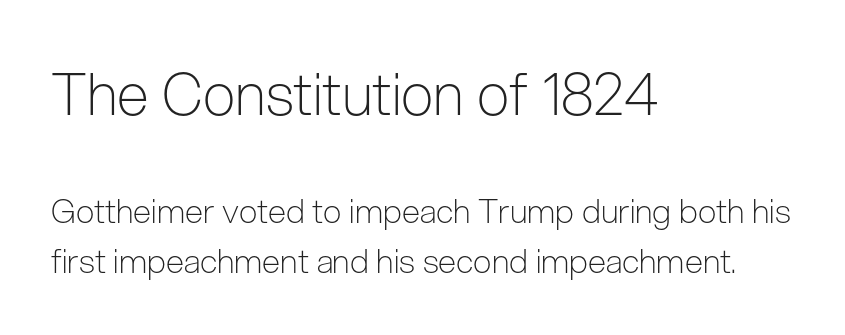
{"serif": "no", "italic": "no", "bold": "no", "weight": "light", "width": "condensed", "stroke_contrast": "low", "x_height": "medium", "monospaced": "no", "underline": "no", "align": "left", "line_spacing": "normal", "line_spacing_ratio": 1.52, "letter_spacing": "normal", "letter_spacing_em": 0.0, "larger_block": "first", "size_ratio": 1.76, "glyph_px": 58}
